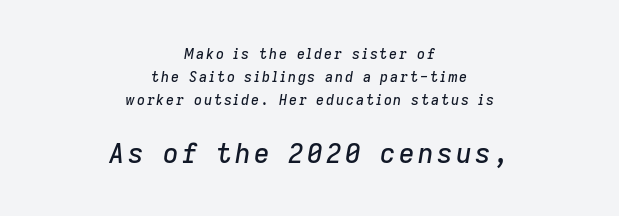
The image shows 27 px text type, italic (leaning right); set centered, normal line spacing (1.65x), not underlined; the second (bottom) block is 1.93x larger.
